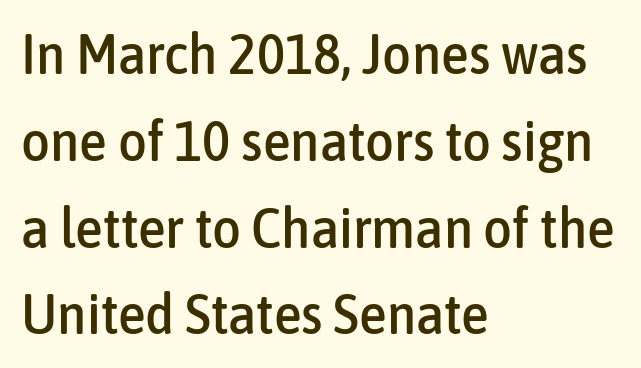
The image shows 56 px condensed sans-serif type, upright; set left-aligned, normal line spacing (1.55x), normal letter spacing, not underlined; low stroke contrast and a medium x-height.
